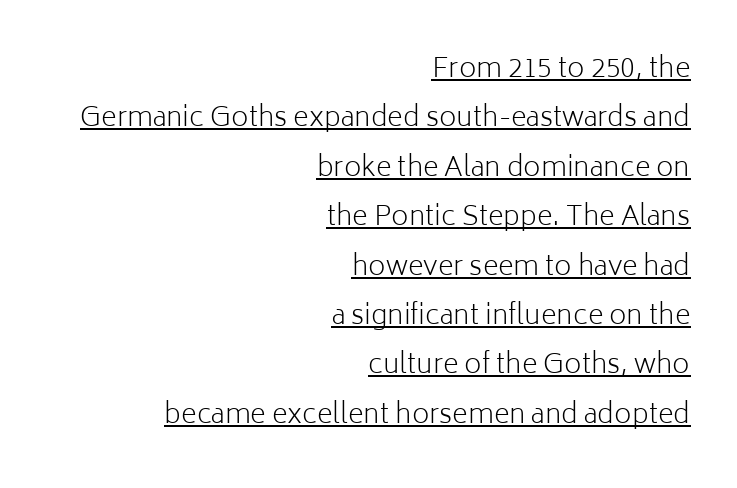
{"italic": "no", "bold": "no", "underline": "yes", "align": "right", "line_spacing_ratio": 1.83, "letter_spacing": "normal", "letter_spacing_em": 0.0, "glyph_px": 27}
